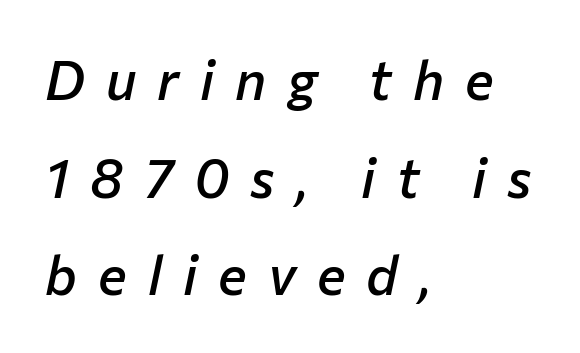
The image shows 54 px semibold type, italic (leaning right); set left-aligned, line spacing 1.81x, unusually wide letter spacing (+0.39 em), not underlined; low stroke contrast and a medium x-height.
